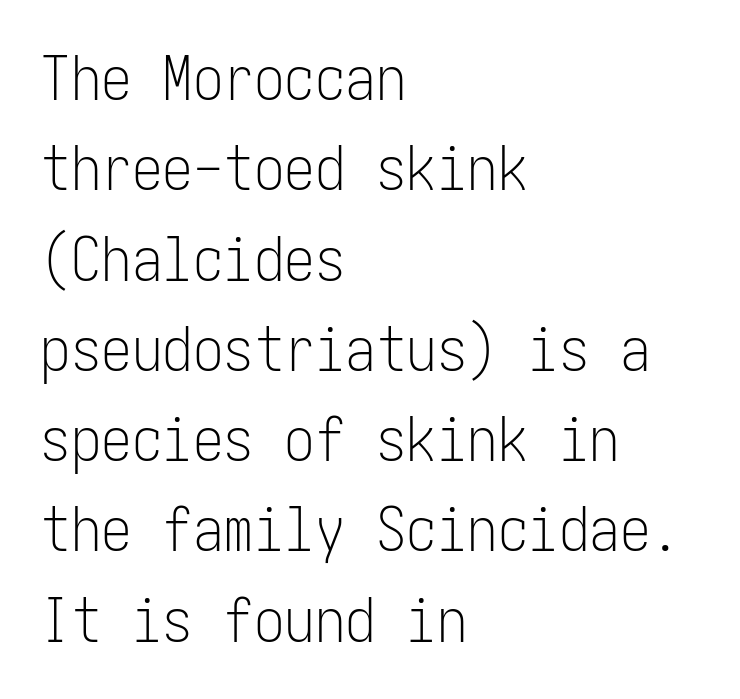
{"serif": "no", "italic": "no", "bold": "no", "weight": "light", "width": "condensed", "stroke_contrast": "low", "x_height": "medium", "underline": "no", "align": "left", "line_spacing": "normal", "line_spacing_ratio": 1.48, "letter_spacing": "normal", "letter_spacing_em": 0.0, "glyph_px": 61}
